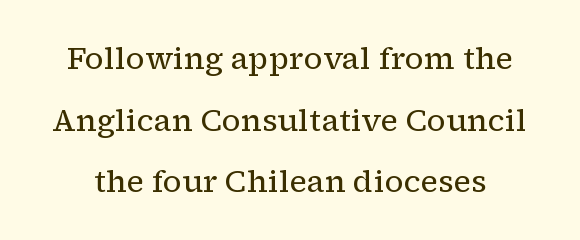
Q: Is the text bold? A: No.
Q: Is the text italic (slanted)? A: No, it is upright.
Q: Is the typeface a serif or a sans-serif typeface? A: Serif.
Q: Is the text underlined? A: No.
Q: Is the spacing between letters normal or unusually wide? A: Normal.
Q: Is the spacing between lines tight, normal or loose? A: Loose.
Q: Width (condensed, normal, or wide)? A: Normal.
Q: Stroke contrast? A: Low.
Q: x-height? A: Medium.
Q: Monospaced? A: No.
